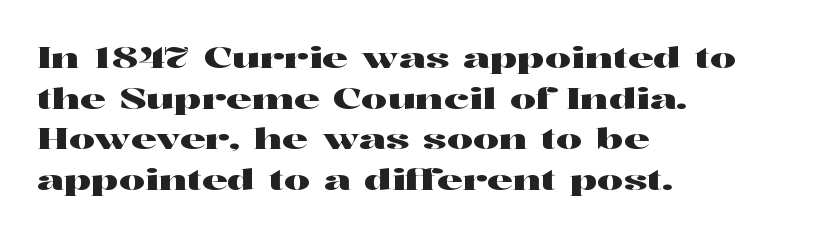
Q: Is the text italic (slanted)? A: No, it is upright.
Q: Is the typeface a serif or a sans-serif typeface? A: Serif.
Q: Is the text underlined? A: No.
Q: How is the paragraph aligned? A: Left-aligned.
Q: Is the spacing between letters normal or unusually wide? A: Normal.
Q: Is the spacing between lines tight, normal or loose? A: Normal.
Q: Width (condensed, normal, or wide)? A: Wide.
Q: Stroke contrast? A: High.
Q: x-height? A: Medium.
Q: Monospaced? A: No.
